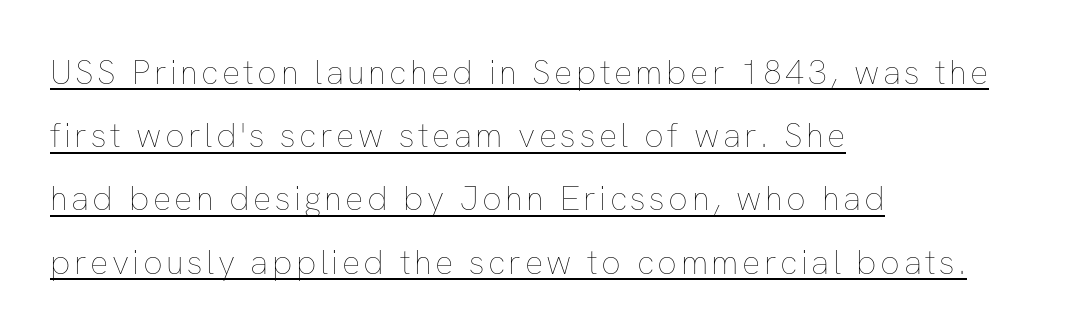
This sample carries an underscore along the baseline area. No letter is thick-stroked: the sample isn't bold. Proportional: the letters do not fall into vertical columns. Nope, not italic — everything's standing straight. The lines are quadded left.
